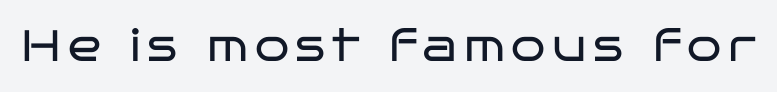
The rendering uses natural spacing where letterforms have individual widths. Unmarked baselines from the first word to the last. Stems and bowls with no extra thickness — not bold. I'd call this a sans setting — the letters go barefoot.
